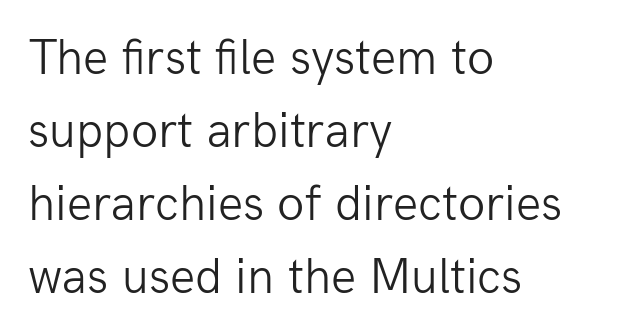
The image shows 50 px light sans-serif type, upright; set left-aligned, normal line spacing (1.46x), normal letter spacing, not underlined; low stroke contrast and a medium x-height.
